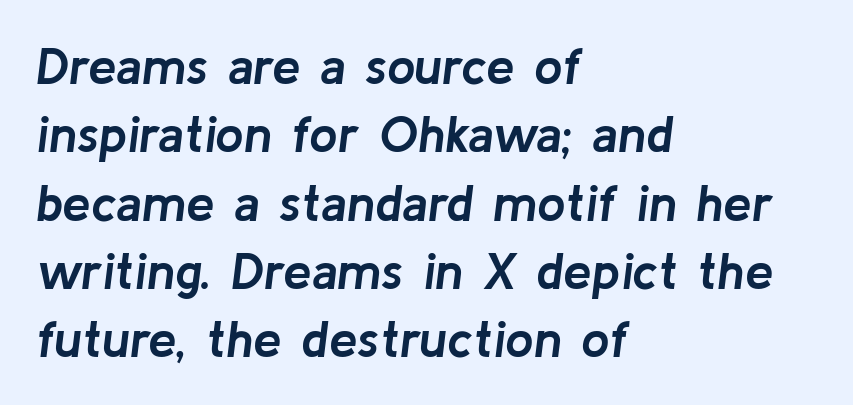
The image shows 51 px semibold type, italic (leaning right); set left-aligned, normal line spacing (1.34x), normal letter spacing, not underlined; low stroke contrast and a medium x-height.
